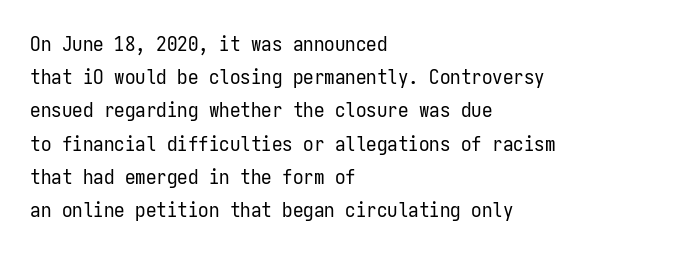
The image shows 21 px text type, upright; set left-aligned, normal line spacing (1.58x), normal letter spacing, not underlined.
